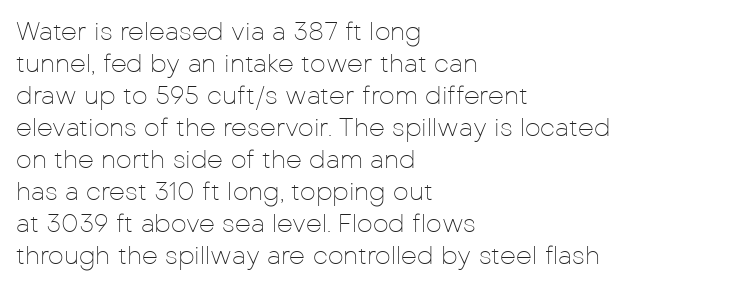
Glance below the letters and you will spot only blank space. The weight tops out at a normal text grade. Teacher's note: observe the even left margin — that is flush-left alignment. Interline gaps are of average width in this sample. In terms of posture, this sample is upright.
